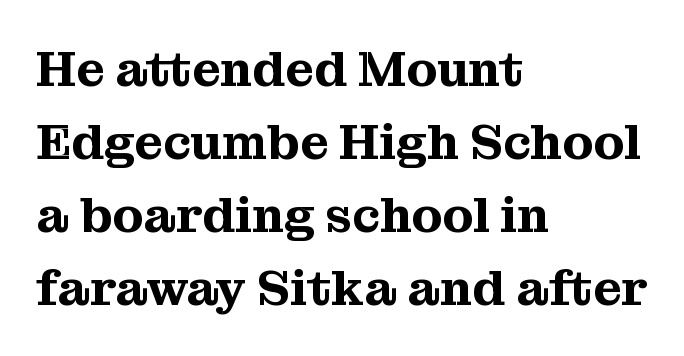
The image shows 50 px serif type, upright; set left-aligned, normal line spacing (1.46x), normal letter spacing, not underlined; medium stroke contrast and a medium x-height.
